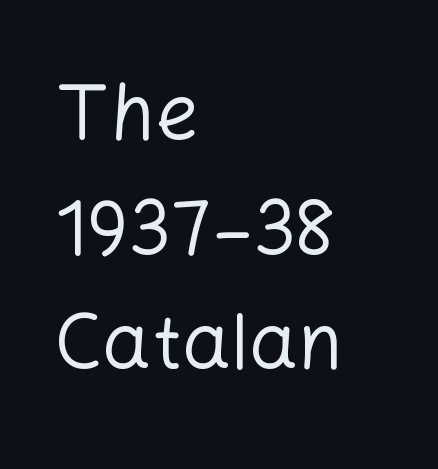
Unbolded letterforms with no extra heft. These lines are rendered in a variable-pitch font. Anything drawn beneath the words? Only blank space. The type sits square on the baseline with zero lean.
